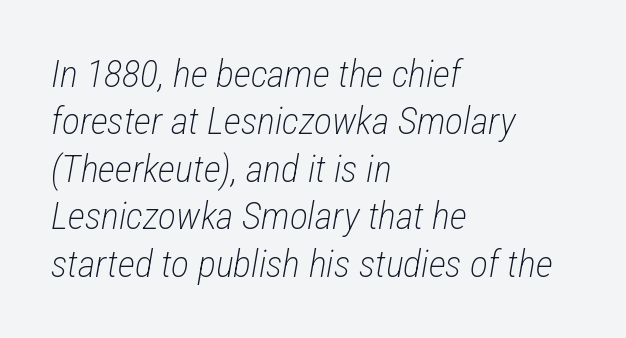
{"italic": "yes", "lean": "right", "slant_degrees": 12, "bold": "no", "weight": "light", "width": "condensed", "stroke_contrast": "low", "x_height": "medium", "monospaced": "no", "underline": "no", "align": "left", "line_spacing": "normal", "line_spacing_ratio": 1.25, "letter_spacing": "normal", "letter_spacing_em": 0.0, "glyph_px": 38}
